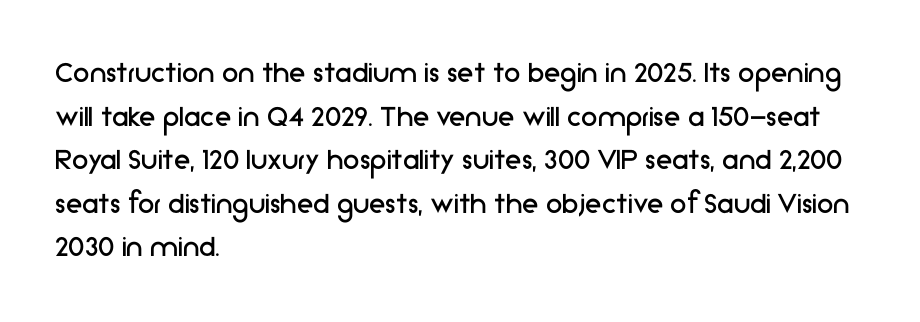
The image shows 33 px regular-weight sans-serif type, upright; set left-aligned, normal line spacing (1.32x), normal letter spacing, not underlined; low stroke contrast and a medium x-height.
